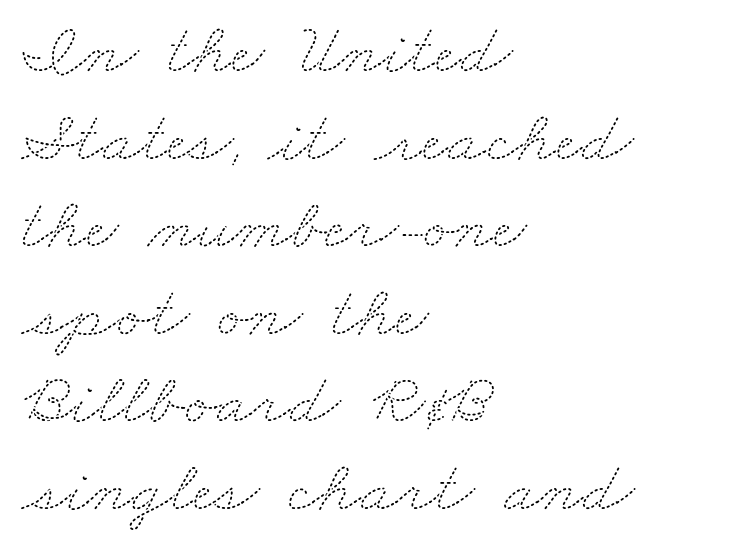
{"bold": "no", "weight": "thin", "width": "wide", "stroke_contrast": "medium", "x_height": "small", "monospaced": "no", "underline": "no", "align": "left", "line_spacing_ratio": 1.2, "letter_spacing": "normal", "letter_spacing_em": 0.0, "glyph_px": 73}
